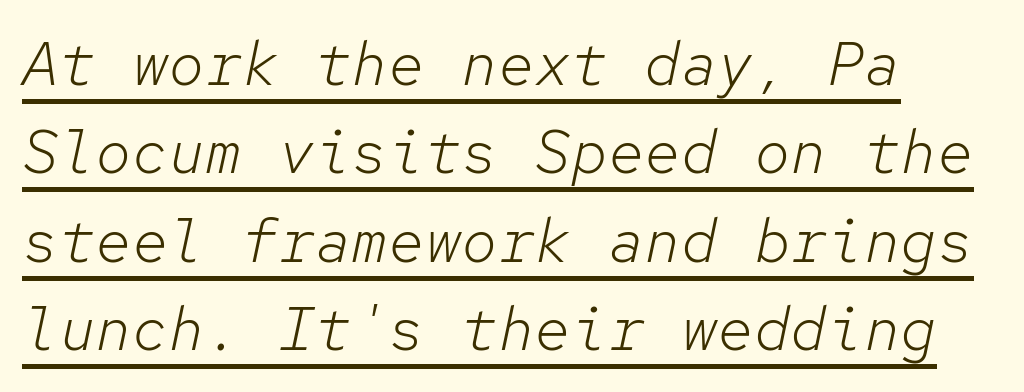
Q: Is the text bold? A: No.
Q: Is the text italic (slanted)? A: Yes, it leans right by about 12 degrees.
Q: Is the text underlined? A: Yes.
Q: How is the paragraph aligned? A: Left-aligned.
Q: Is the spacing between letters normal or unusually wide? A: Normal.
Q: Is the spacing between lines tight, normal or loose? A: Normal.
Q: Width (condensed, normal, or wide)? A: Normal.
Q: Stroke contrast? A: Low.
Q: x-height? A: Medium.
Q: Monospaced? A: Yes.
